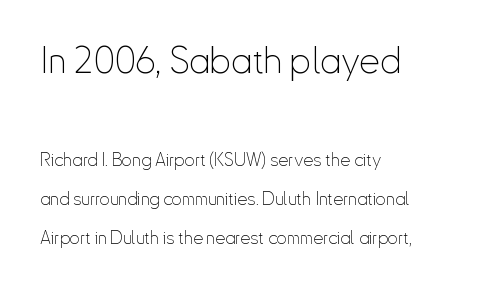
Q: Is the text bold? A: No.
Q: Is the text italic (slanted)? A: No, it is upright.
Q: Is the typeface a serif or a sans-serif typeface? A: Sans-serif.
Q: Is the text underlined? A: No.
Q: How is the paragraph aligned? A: Left-aligned.
Q: Is the spacing between letters normal or unusually wide? A: Normal.
Q: Is the spacing between lines tight, normal or loose? A: Loose.
Q: Which block of text is set in a larger size, the first (top) or the second (bottom)? A: The first (top) one.
Q: Width (condensed, normal, or wide)? A: Condensed.
Q: Stroke contrast? A: Low.
Q: x-height? A: Small.
Q: Monospaced? A: No.
